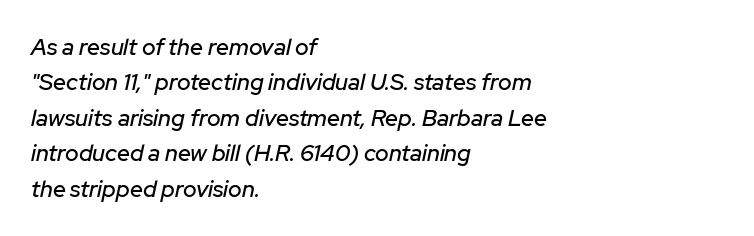
Q: Is the text italic (slanted)? A: Yes, it leans right by about 12 degrees.
Q: Is the text underlined? A: No.
Q: How is the paragraph aligned? A: Left-aligned.
Q: Is the spacing between letters normal or unusually wide? A: Normal.
Q: Is the spacing between lines tight, normal or loose? A: Normal.
